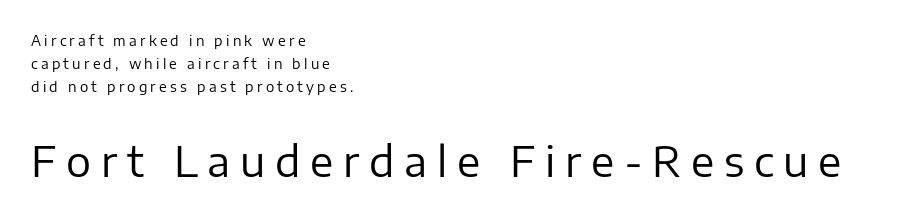
Between one letter and the next there's a generous, obvious gap. Line starts are locked; line ends wander. If you drew a line through each stem, it would be perfectly vertical. The rendering uses natural spacing where letterforms have individual widths. Heaviness? Minimal to ordinary, like unemphasized prose.
